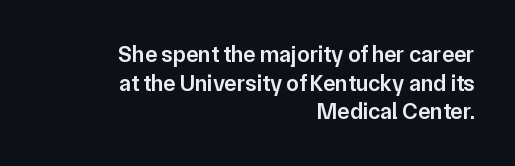
Q: Is the text bold? A: Semi-bold.
Q: Is the text italic (slanted)? A: No, it is upright.
Q: Is the text underlined? A: No.
Q: How is the paragraph aligned? A: Right-aligned.
Q: Is the spacing between letters normal or unusually wide? A: Normal.
